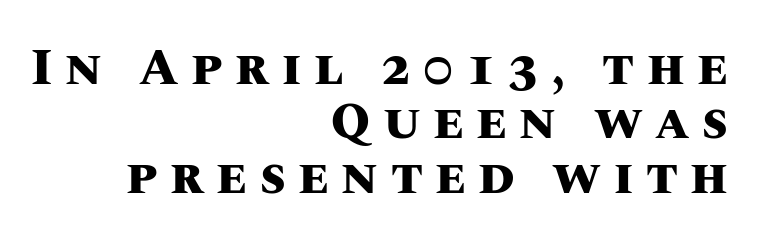
Q: Is the text bold? A: Yes.
Q: Is the text italic (slanted)? A: No, it is upright.
Q: Is the text underlined? A: No.
Q: How is the paragraph aligned? A: Right-aligned.
Q: Is the spacing between letters normal or unusually wide? A: Unusually wide.
Q: Is the spacing between lines tight, normal or loose? A: Tight.
Q: Width (condensed, normal, or wide)? A: Normal.
Q: Stroke contrast? A: Medium.
Q: x-height? A: Large.
Q: Monospaced? A: No.
